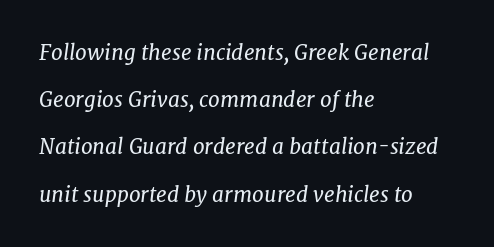
The image shows 21 px text type, italic (leaning right); set left-aligned, loose line spacing (2.25x), normal letter spacing, not underlined.
